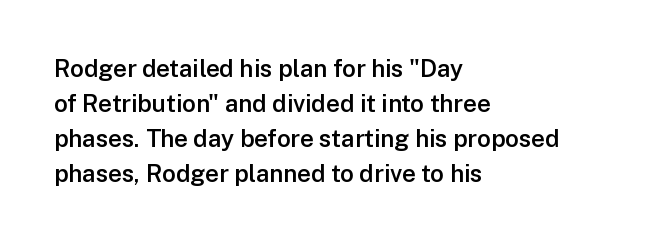
{"italic": "no", "bold": "semi", "underline": "no", "align": "left", "line_spacing": "normal", "line_spacing_ratio": 1.46, "letter_spacing": "normal", "letter_spacing_em": 0.0, "glyph_px": 24}
